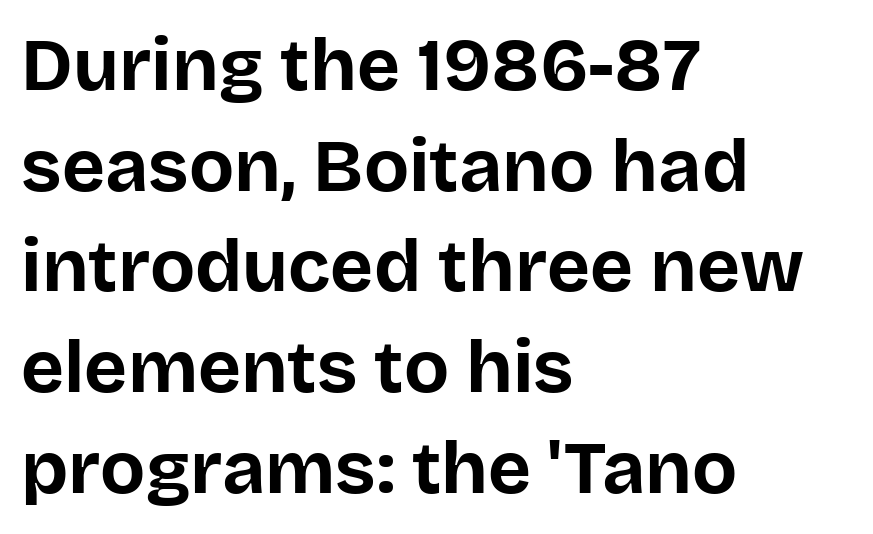
Q: Is the text bold? A: Yes.
Q: Is the text italic (slanted)? A: No, it is upright.
Q: Is the typeface a serif or a sans-serif typeface? A: Sans-serif.
Q: Is the text underlined? A: No.
Q: How is the paragraph aligned? A: Left-aligned.
Q: Is the spacing between letters normal or unusually wide? A: Normal.
Q: Is the spacing between lines tight, normal or loose? A: Normal.
Q: Width (condensed, normal, or wide)? A: Normal.
Q: Stroke contrast? A: Low.
Q: x-height? A: Large.
Q: Monospaced? A: No.
